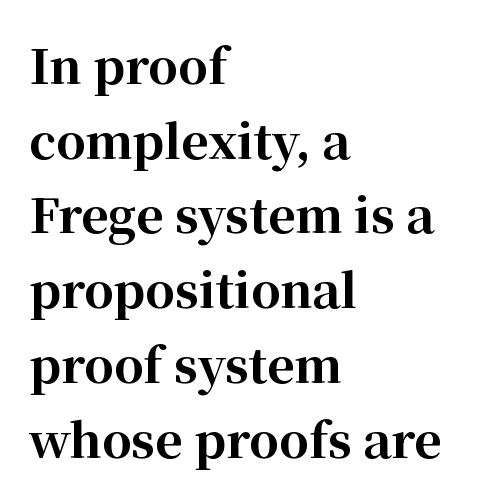
You could not count columns in this text — the font is proportionally spaced. Unlike italic type, these characters show no tilt at all. Reading down the block, your eye returns to a fixed left position each line. Stroke terminals: seriffed. Spacing between characters is what you'd get straight out of the box. The letters are bold, with thick, heavy strokes.
